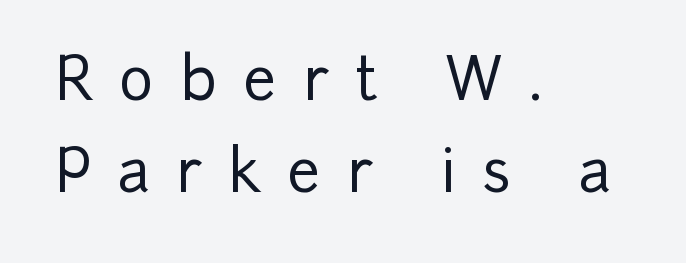
The image shows 59 px sans-serif type, upright; set left-aligned, normal line spacing (1.56x), unusually wide letter spacing (+0.44 em), not underlined; low stroke contrast and a medium x-height.
